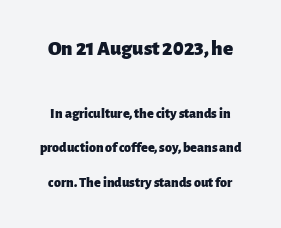
The image shows 21 px bold type, upright; set loose line spacing (2.47x), normal letter spacing, not underlined; the first (top) block is 1.5x larger.
